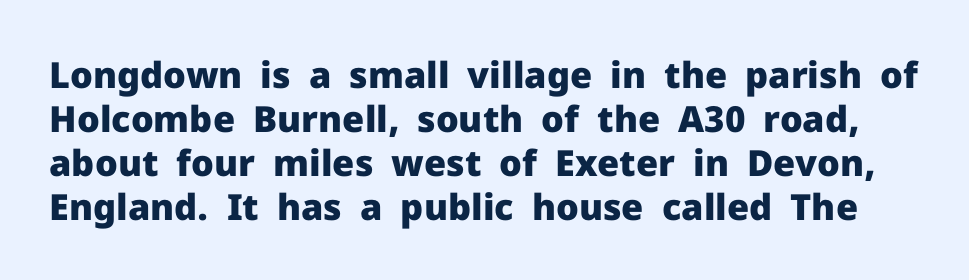
Vertical strokes here are truly vertical. Letterform terminals end flat and unadorned throughout the passage. Clear beneath every line of the passage. A typesetter would call this proportional, since set widths differ per character.
